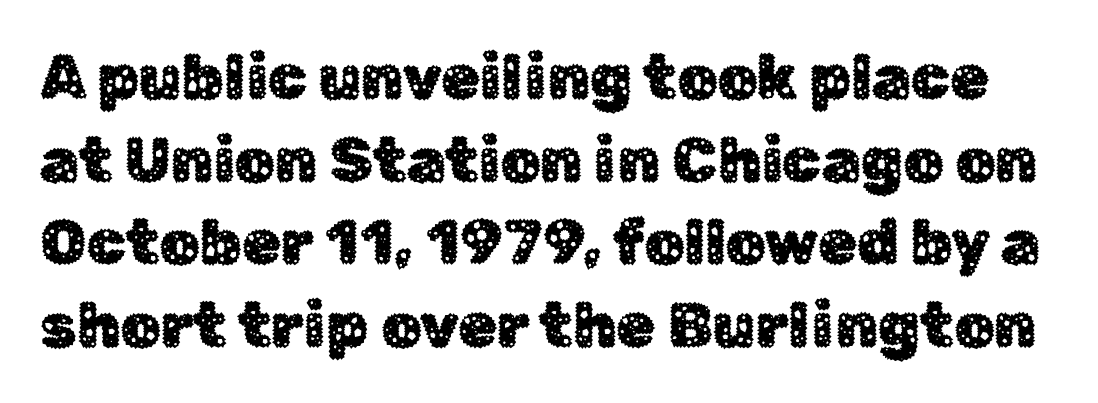
The image shows 63 px sans-serif type, upright; set normal line spacing (1.31x), normal letter spacing, not underlined; low stroke contrast and a medium x-height.
